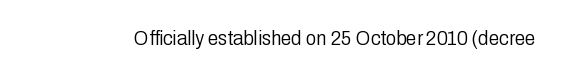
The passage shown is not underscored anywhere. The font's upright variant was chosen for this text. Stems here are at most as thick as an everyday book face. Observe the ordinary spacing: letters are neighbours, not strangers.
